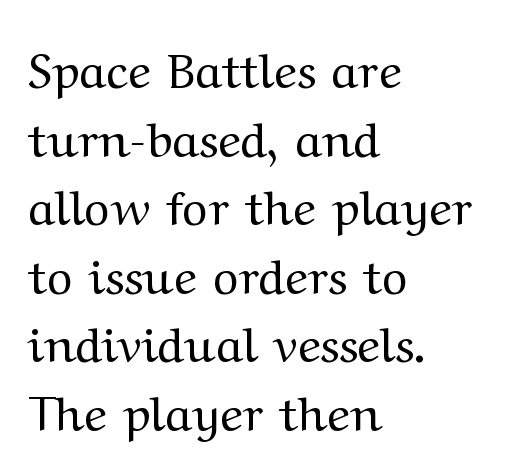
Q: Is the text bold? A: No.
Q: Is the text italic (slanted)? A: No, it is upright.
Q: Is the typeface a serif or a sans-serif typeface? A: Serif.
Q: Is the text underlined? A: No.
Q: How is the paragraph aligned? A: Left-aligned.
Q: Is the spacing between letters normal or unusually wide? A: Normal.
Q: Is the spacing between lines tight, normal or loose? A: Normal.
Q: Width (condensed, normal, or wide)? A: Wide.
Q: Stroke contrast? A: Medium.
Q: x-height? A: Medium.
Q: Monospaced? A: No.
